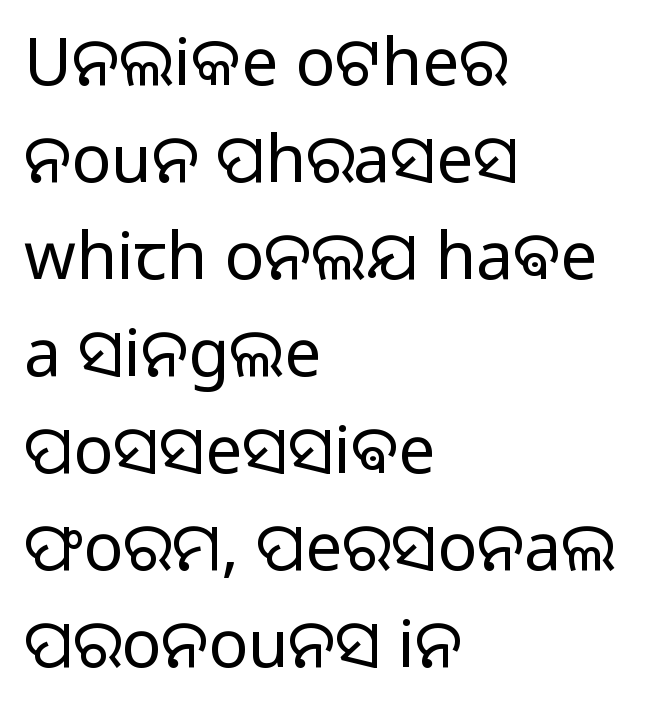
The image shows 66 px light sans-serif type, upright; set left-aligned, normal line spacing (1.47x), normal letter spacing, not underlined; low stroke contrast and a medium x-height.
